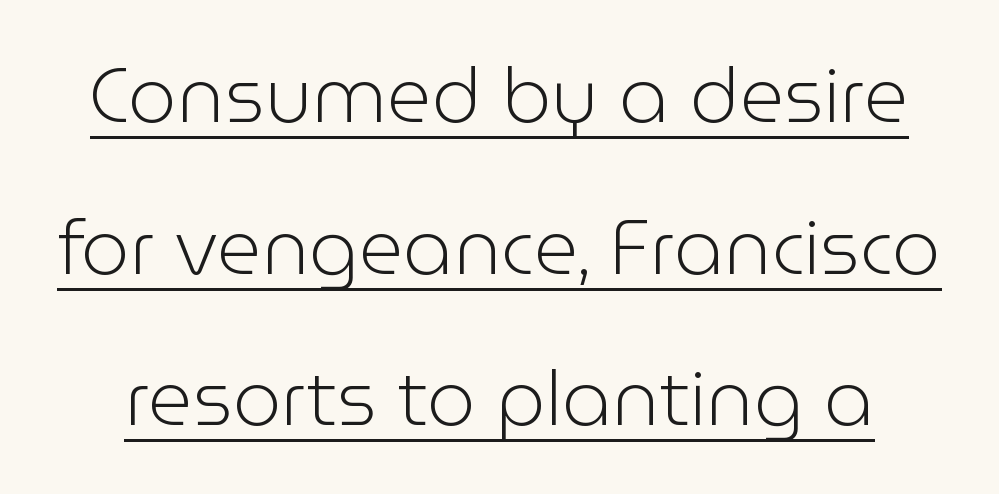
{"serif": "no", "italic": "no", "bold": "no", "weight": "light", "width": "normal", "stroke_contrast": "low", "x_height": "medium", "monospaced": "no", "underline": "yes", "line_spacing": "loose", "line_spacing_ratio": 1.97, "letter_spacing": "normal", "letter_spacing_em": 0.0, "glyph_px": 77}
